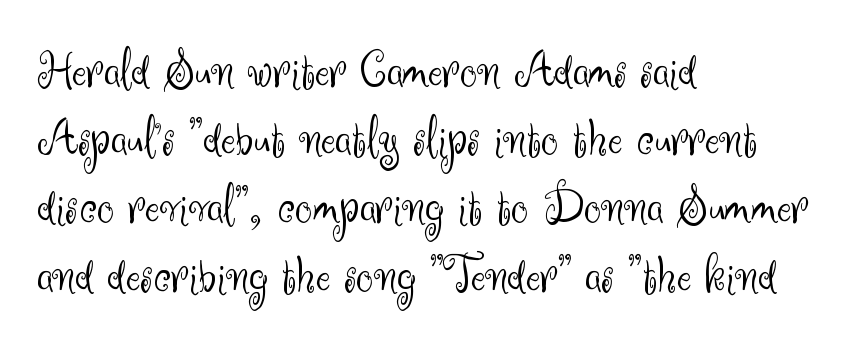
Q: Is the text bold? A: No.
Q: Is the text italic (slanted)? A: No, it is upright.
Q: Is the typeface a serif or a sans-serif typeface? A: Sans-serif.
Q: Is the text underlined? A: No.
Q: How is the paragraph aligned? A: Left-aligned.
Q: Is the spacing between letters normal or unusually wide? A: Normal.
Q: Width (condensed, normal, or wide)? A: Normal.
Q: Stroke contrast? A: Medium.
Q: x-height? A: Small.
Q: Monospaced? A: No.
